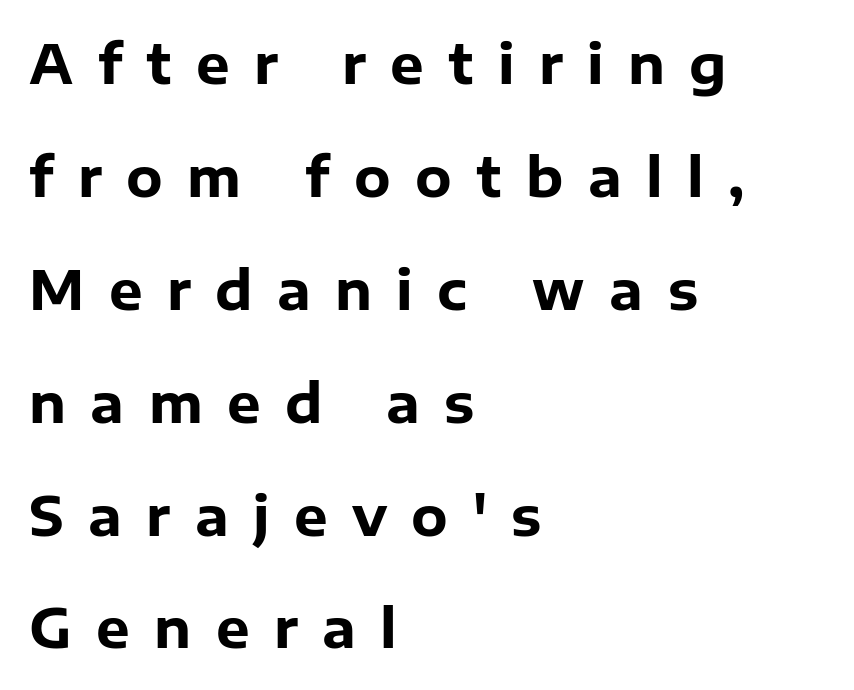
{"serif": "no", "italic": "no", "bold": "yes", "weight": "heavy", "width": "normal", "stroke_contrast": "low", "x_height": "medium", "monospaced": "no", "underline": "no", "align": "left", "line_spacing": "loose", "line_spacing_ratio": 2.13, "letter_spacing": "wide", "letter_spacing_em": 0.46, "glyph_px": 53}
